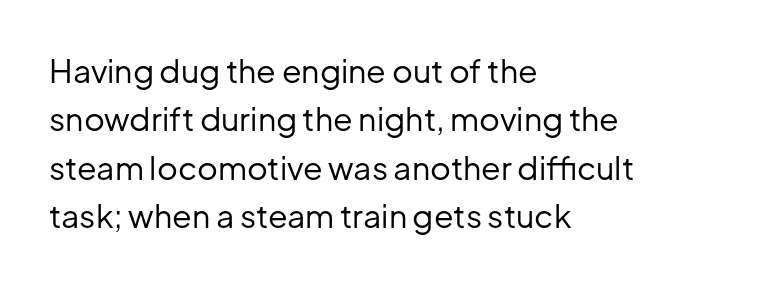
Q: Is the text bold? A: No.
Q: Is the text italic (slanted)? A: No, it is upright.
Q: Is the typeface a serif or a sans-serif typeface? A: Sans-serif.
Q: Is the text underlined? A: No.
Q: How is the paragraph aligned? A: Left-aligned.
Q: Is the spacing between letters normal or unusually wide? A: Normal.
Q: Is the spacing between lines tight, normal or loose? A: Normal.
Q: Width (condensed, normal, or wide)? A: Normal.
Q: Stroke contrast? A: Low.
Q: x-height? A: Medium.
Q: Monospaced? A: No.
